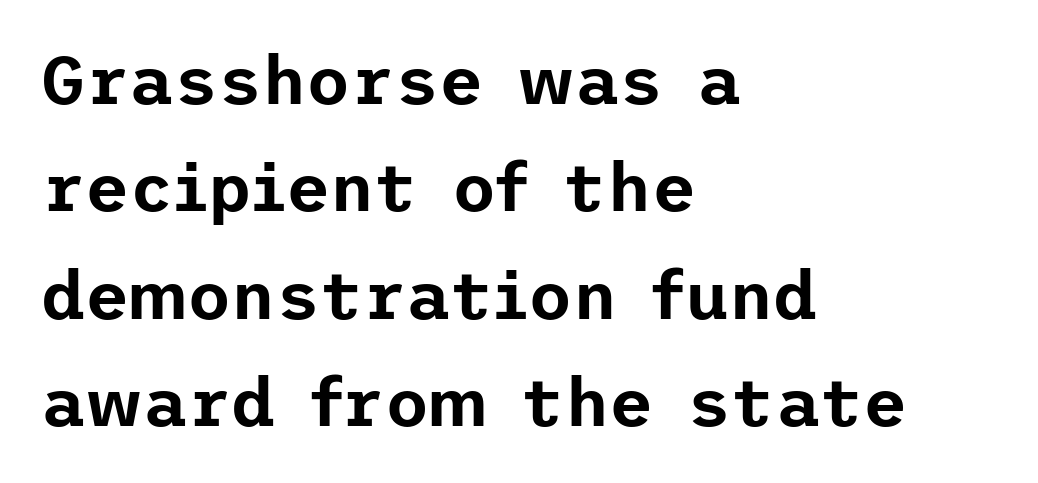
The letters sit at their default tracking, neither squeezed nor spread. No italicization has been applied; the sample stays upright. Normally led — the rows are evenly, conventionally spaced. This rendering employs a face without finishing strokes, i.e., a sans-serif. The rag falls on the right side of this text block.
